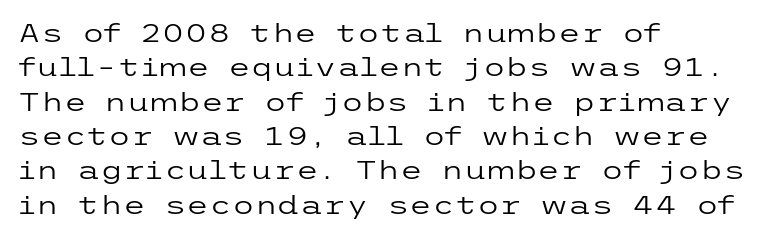
Q: Is the text bold? A: No.
Q: Is the text italic (slanted)? A: No, it is upright.
Q: Is the text underlined? A: No.
Q: How is the paragraph aligned? A: Left-aligned.
Q: Is the spacing between letters normal or unusually wide? A: Normal.
Q: Is the spacing between lines tight, normal or loose? A: Normal.
